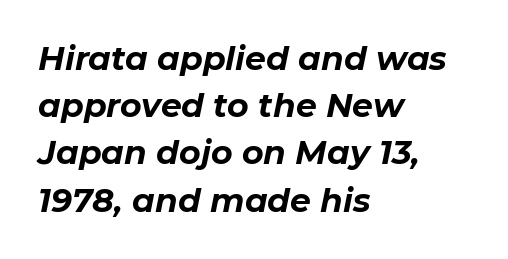
{"italic": "yes", "lean": "right", "slant_degrees": 11, "bold": "yes", "weight": "bold", "width": "normal", "stroke_contrast": "low", "x_height": "medium", "monospaced": "no", "underline": "no", "align": "left", "line_spacing": "normal", "line_spacing_ratio": 1.43, "letter_spacing": "normal", "letter_spacing_em": 0.0, "glyph_px": 33}
